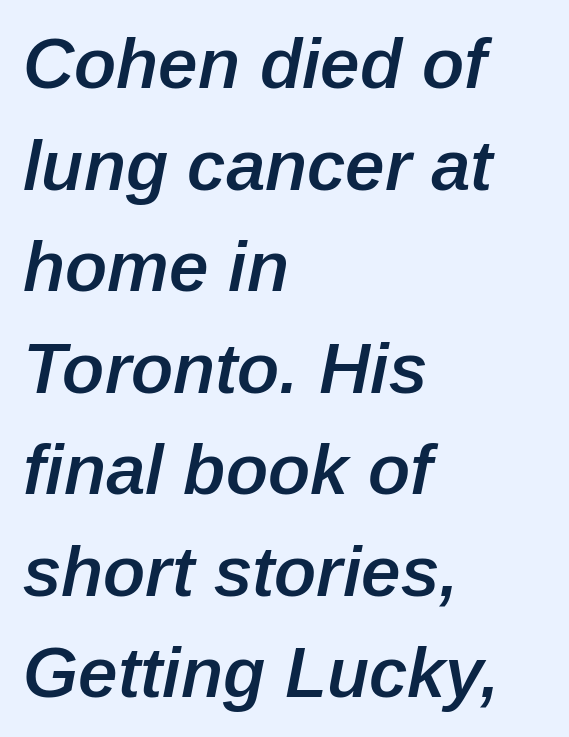
The image shows 71 px semibold type, italic (leaning right); set left-aligned, normal line spacing (1.43x), normal letter spacing, not underlined; low stroke contrast and a medium x-height.
